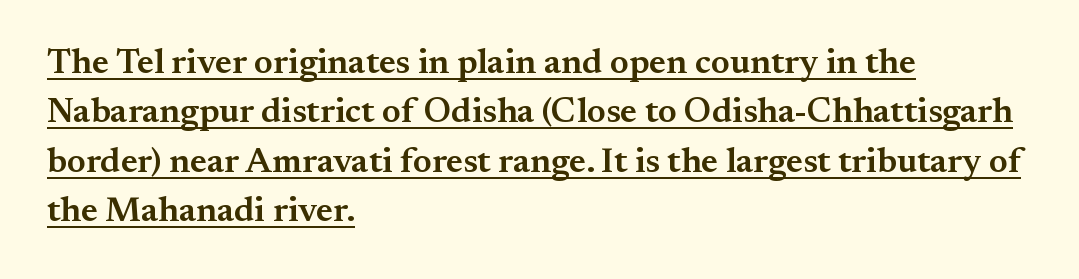
The image shows 35 px semibold serif type, upright; set left-aligned, normal line spacing (1.41x), normal letter spacing, underlined; medium stroke contrast and a small x-height.
